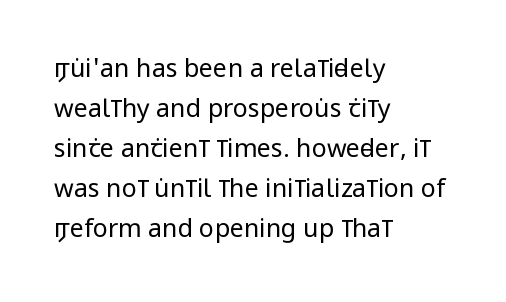
The image shows 25 px text type, upright; set left-aligned, normal line spacing (1.6x), normal letter spacing, not underlined.
